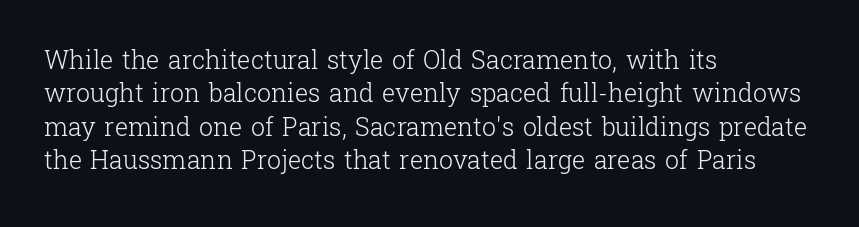
Q: Is the text bold? A: No.
Q: Is the text italic (slanted)? A: No, it is upright.
Q: Is the text underlined? A: No.
Q: How is the paragraph aligned? A: Left-aligned.
Q: Is the spacing between letters normal or unusually wide? A: Normal.
Q: Is the spacing between lines tight, normal or loose? A: Normal.
